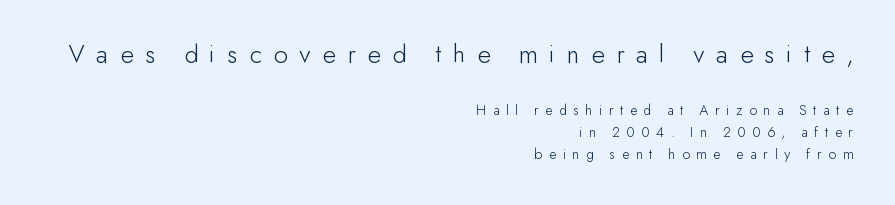
Q: Is the text bold? A: No.
Q: Is the text italic (slanted)? A: No, it is upright.
Q: Is the text underlined? A: No.
Q: How is the paragraph aligned? A: Right-aligned.
Q: Is the spacing between letters normal or unusually wide? A: Unusually wide.
Q: Is the spacing between lines tight, normal or loose? A: Normal.
Q: Which block of text is set in a larger size, the first (top) or the second (bottom)? A: The first (top) one.
